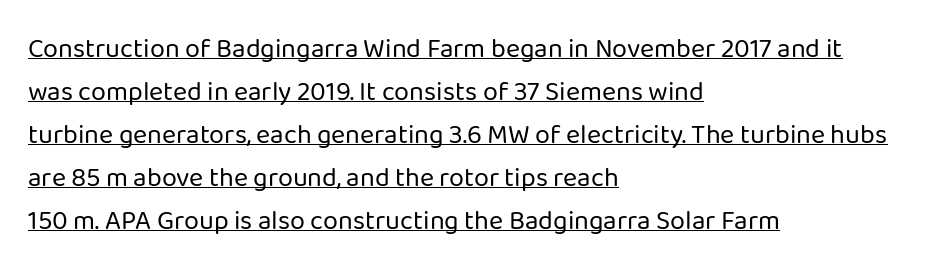
Q: Is the text bold? A: No.
Q: Is the text italic (slanted)? A: No, it is upright.
Q: Is the text underlined? A: Yes.
Q: How is the paragraph aligned? A: Left-aligned.
Q: Is the spacing between letters normal or unusually wide? A: Normal.
Q: Is the spacing between lines tight, normal or loose? A: Normal.
